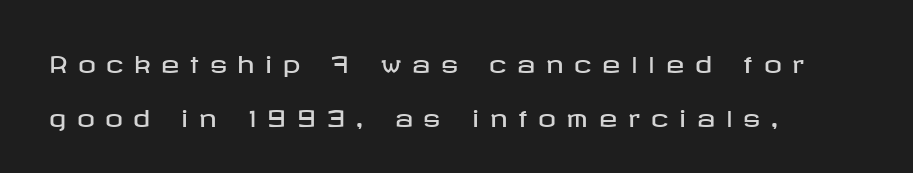
{"italic": "no", "underline": "no", "align": "left", "line_spacing": "loose", "line_spacing_ratio": 2.47, "letter_spacing": "wide", "letter_spacing_em": 0.49, "glyph_px": 22}
